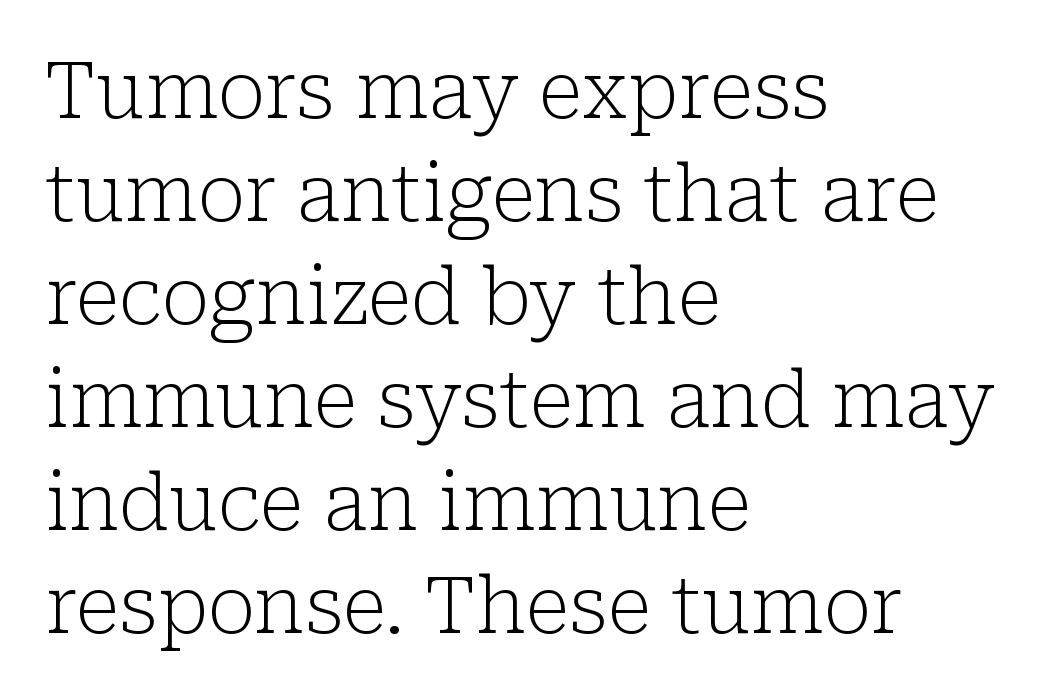
Q: Is the text bold? A: No.
Q: Is the text italic (slanted)? A: No, it is upright.
Q: Is the typeface a serif or a sans-serif typeface? A: Serif.
Q: Is the text underlined? A: No.
Q: How is the paragraph aligned? A: Left-aligned.
Q: Is the spacing between letters normal or unusually wide? A: Normal.
Q: Is the spacing between lines tight, normal or loose? A: Normal.
Q: Width (condensed, normal, or wide)? A: Normal.
Q: Stroke contrast? A: Low.
Q: x-height? A: Medium.
Q: Monospaced? A: No.
